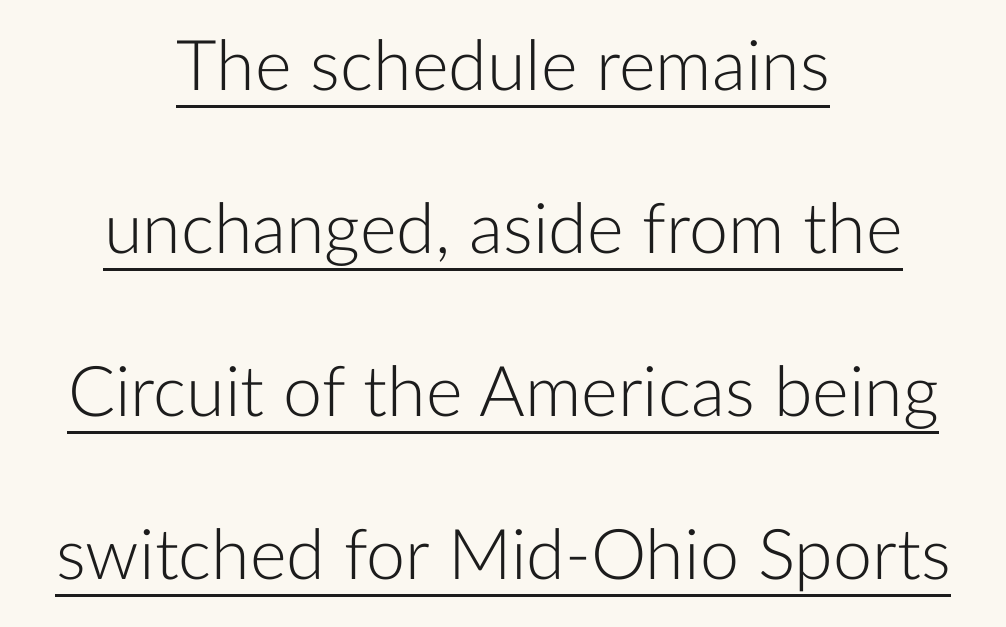
{"serif": "no", "italic": "no", "bold": "no", "weight": "light", "width": "normal", "stroke_contrast": "low", "x_height": "medium", "monospaced": "no", "underline": "yes", "align": "center", "line_spacing": "loose", "line_spacing_ratio": 2.33, "letter_spacing": "normal", "letter_spacing_em": 0.0, "glyph_px": 70}
